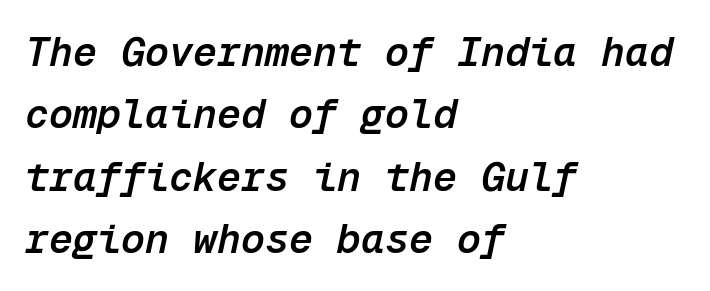
{"italic": "yes", "lean": "right", "slant_degrees": 12, "bold": "semi", "weight": "semibold", "width": "normal", "stroke_contrast": "low", "x_height": "medium", "monospaced": "yes", "underline": "no", "align": "left", "line_spacing": "normal", "line_spacing_ratio": 1.56, "letter_spacing": "normal", "letter_spacing_em": 0.0, "glyph_px": 40}
